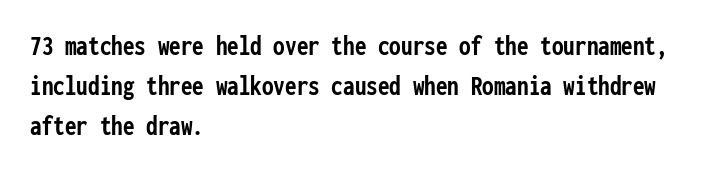
Typesetter's note: full bold, strokes at maximum text heaviness. The passage shown is typed in a monospace face where columns stay perfectly aligned. In terms of letterspacing, this is plain default setting. The paragraph has a hard left edge and a soft right edge. A clean baseline with only descenders dipping below it. Serif or sans? Sans — the stroke terminals are bare.
